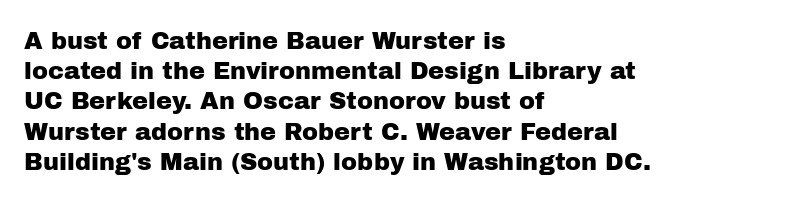
The image shows 24 px text type, upright; set left-aligned, normal line spacing (1.26x), normal letter spacing, not underlined.
